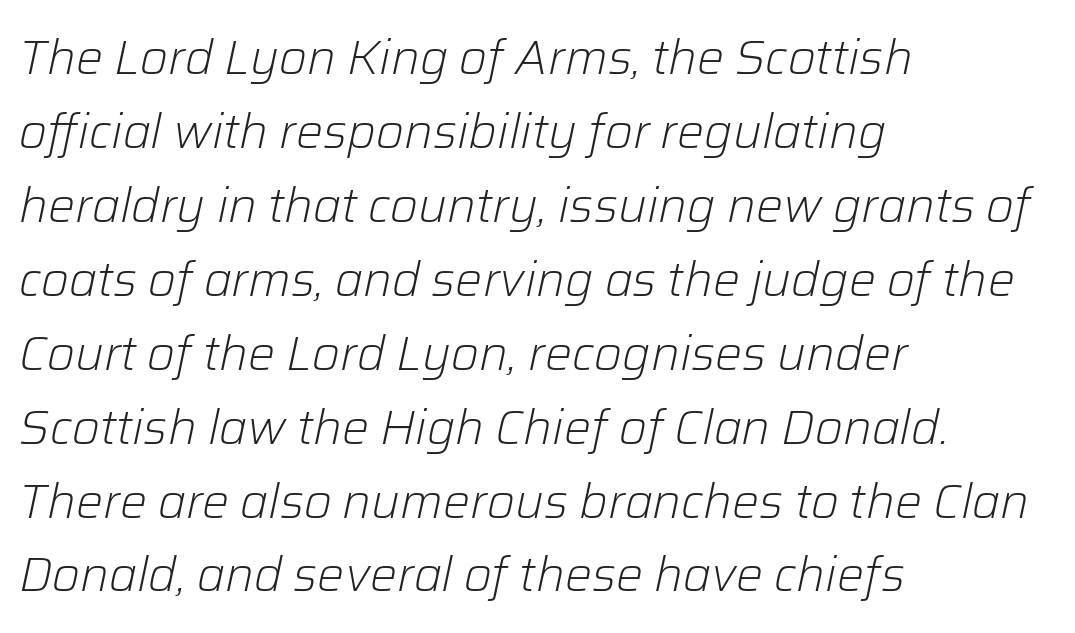
Characters are canted at an angle relative to the baseline's perpendicular. The area under the type is left untouched. This sample has the flowing, uneven cadence of proportional lettering. A quiet, ordinary-to-light weight characterises the typeface.
